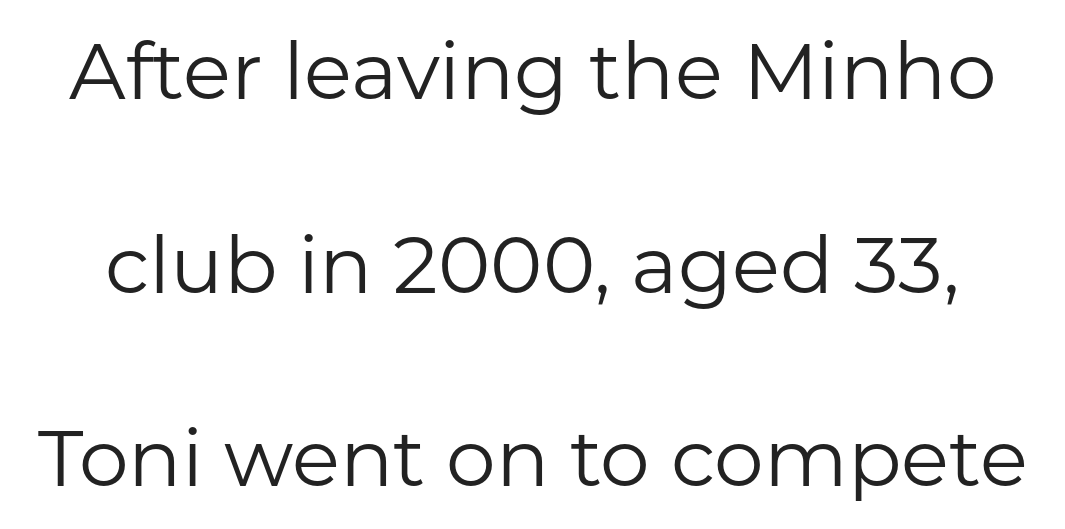
{"serif": "no", "italic": "no", "bold": "no", "weight": "regular", "width": "normal", "stroke_contrast": "low", "x_height": "medium", "monospaced": "no", "underline": "no", "line_spacing": "loose", "line_spacing_ratio": 2.45, "letter_spacing": "normal", "letter_spacing_em": 0.0, "glyph_px": 79}
